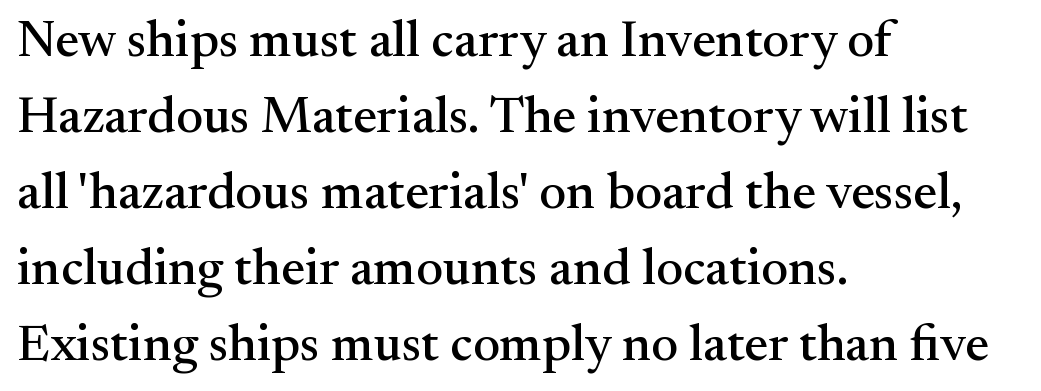
Looks like regular typesetting: each glyph gets only the width it needs. A typesetter would mark this as roman, not italic. Leading matches the norm, producing a regular column. Inter-character spacing is left at the font's built-in metrics. Check where the strokes stop: tiny serifs finish them off. The zone under the glyphs is completely vacant.
